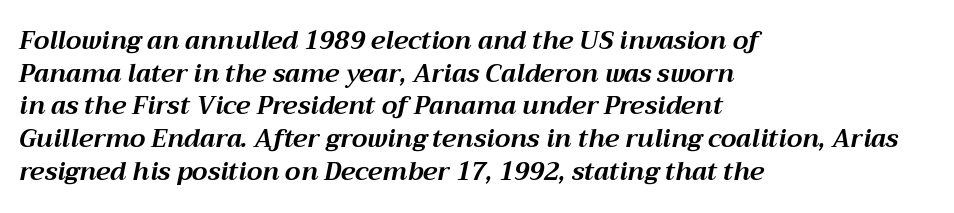
Q: Is the text bold? A: Yes.
Q: Is the text italic (slanted)? A: Yes, it leans right by about 12 degrees.
Q: Is the text underlined? A: No.
Q: How is the paragraph aligned? A: Left-aligned.
Q: Is the spacing between letters normal or unusually wide? A: Normal.
Q: Is the spacing between lines tight, normal or loose? A: Normal.
